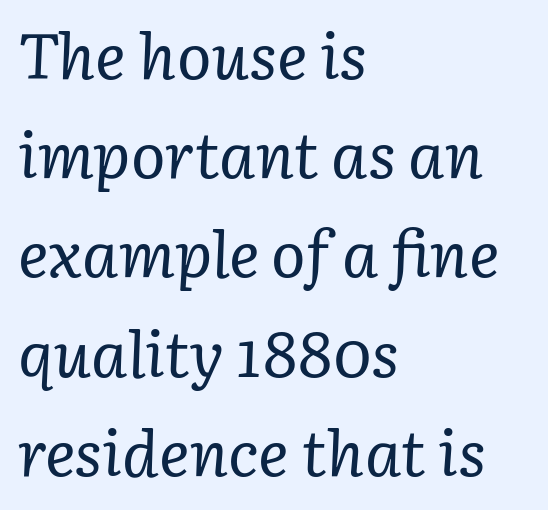
Are there feet on the stems? There are — it's a serif. Letters rest on an invisible, unmarked baseline. Stems and bowls with no extra thickness — not bold. Honestly, the row spacing looks completely unremarkable.
